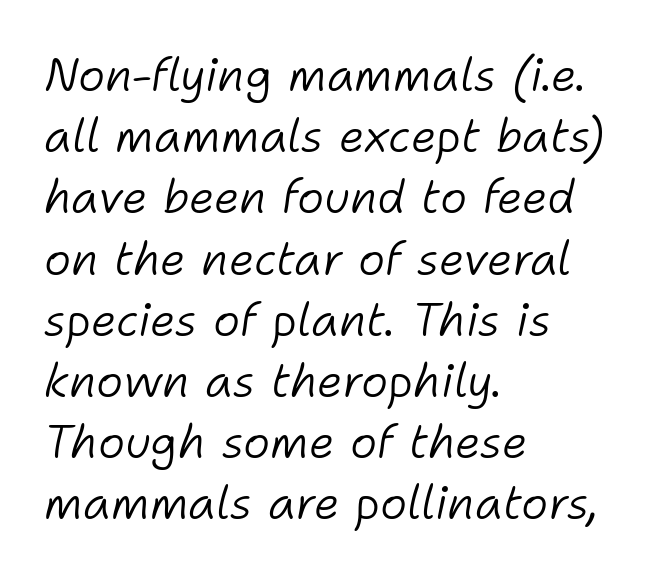
The image shows 46 px light type, italic (leaning right); set left-aligned, normal line spacing (1.33x), normal letter spacing, not underlined; low stroke contrast and a medium x-height.
